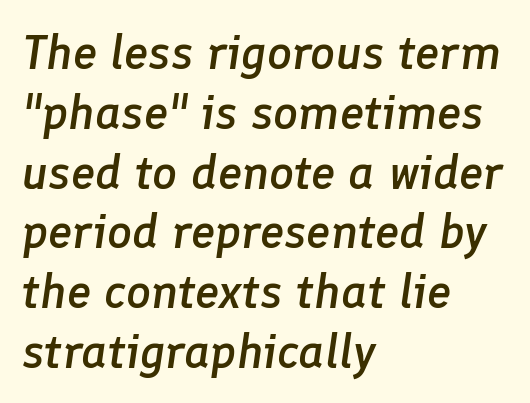
The image shows 49 px semibold type, italic (leaning right); set left-aligned, line spacing 1.22x, normal letter spacing, not underlined; low stroke contrast and a medium x-height.
